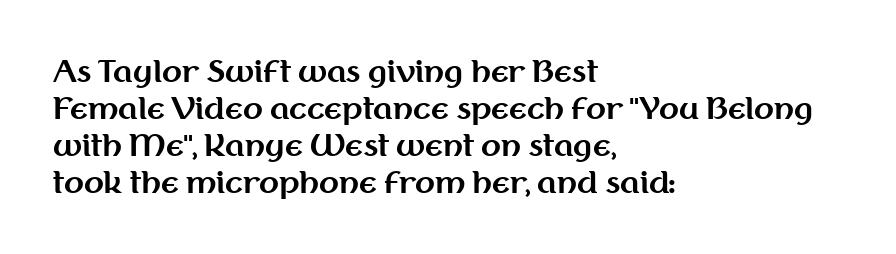
Serif or sans? Sans — the stroke terminals are bare. The axis of the letterforms is exactly vertical. Line starts are locked; line ends wander. Is this a fixed-width face? No — the glyphs have proportional, varying widths.
